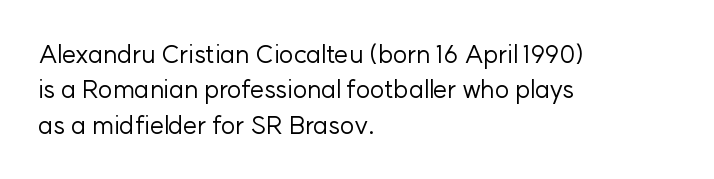
Plain, unruled lines of type. Is the type heavy? It reads as light-to-regular instead. Interline gaps are of average width in this sample. In terms of posture, this sample is upright. These lines are set flush left with a ragged right edge. Nothing unusual about the tracking: characters are spaced as the font intends.
